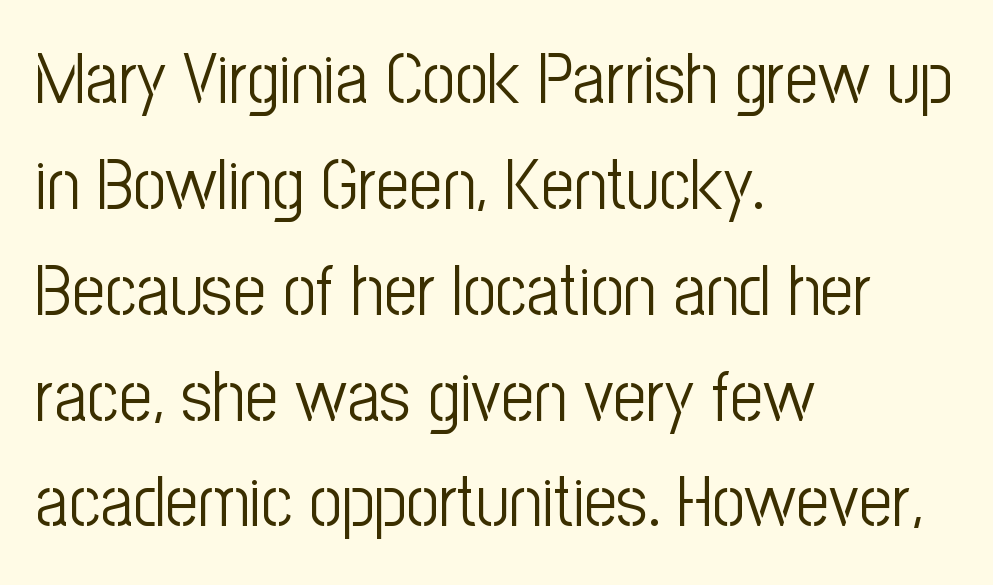
The image shows 72 px light, condensed sans-serif type, upright; set left-aligned, normal line spacing (1.47x), normal letter spacing, not underlined; low stroke contrast and a medium x-height.
